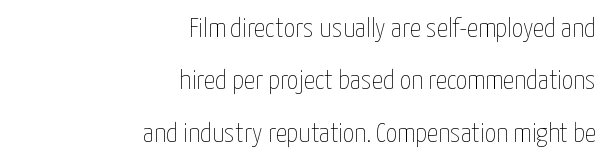
Q: Is the text bold? A: No.
Q: Is the text italic (slanted)? A: No, it is upright.
Q: Is the text underlined? A: No.
Q: How is the paragraph aligned? A: Right-aligned.
Q: Is the spacing between letters normal or unusually wide? A: Normal.
Q: Width (condensed, normal, or wide)? A: Condensed.
Q: Stroke contrast? A: Low.
Q: x-height? A: Medium.
Q: Monospaced? A: No.
